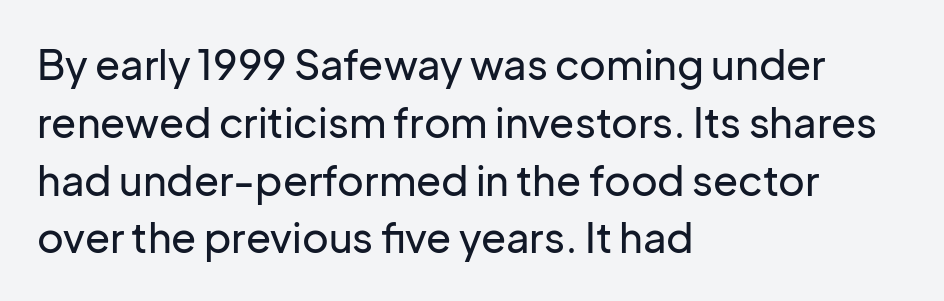
The image shows 41 px sans-serif type, upright; set left-aligned, normal line spacing (1.41x), normal letter spacing, not underlined; low stroke contrast and a medium x-height.
